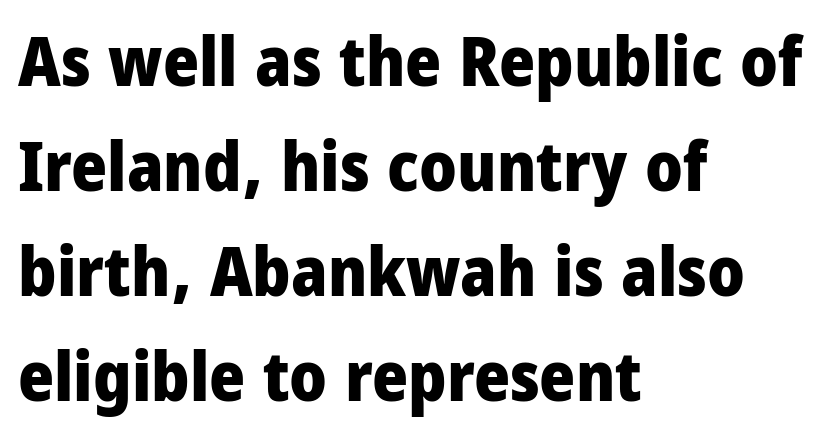
Set as a true bold cut, around the 700 mark. Look at the tracking — it's just the regular setting, nothing added. Think of a printed novel: that variable character pitch is what you see here. One-word summary of the alignment: left. The type sits square on the baseline with zero lean.
